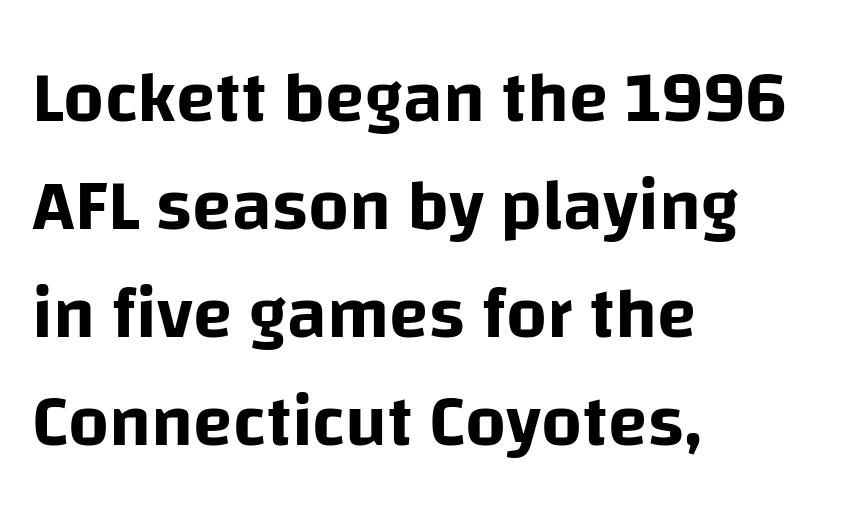
Any mark beneath the type? The region is blank. Here the glyphs are tracked normally, forming tight word shapes. One glance says typical: line gaps are just what's usual. Does the copy run flush right? No — it runs flush left. Each letter keeps its own natural width here, so spacing adapts to shape. Italic: no, the glyphs are upright roman.
